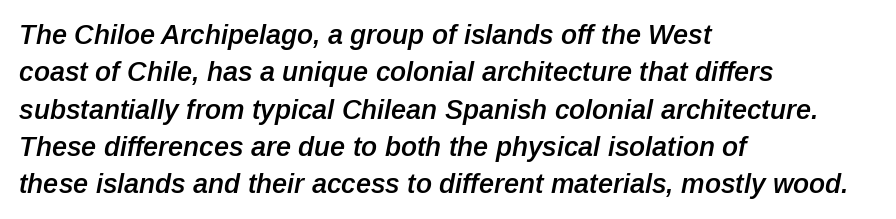
Q: Is the text bold? A: Semi-bold.
Q: Is the text italic (slanted)? A: Yes, it leans right by about 12 degrees.
Q: Is the text underlined? A: No.
Q: How is the paragraph aligned? A: Left-aligned.
Q: Is the spacing between letters normal or unusually wide? A: Normal.
Q: Is the spacing between lines tight, normal or loose? A: Normal.
